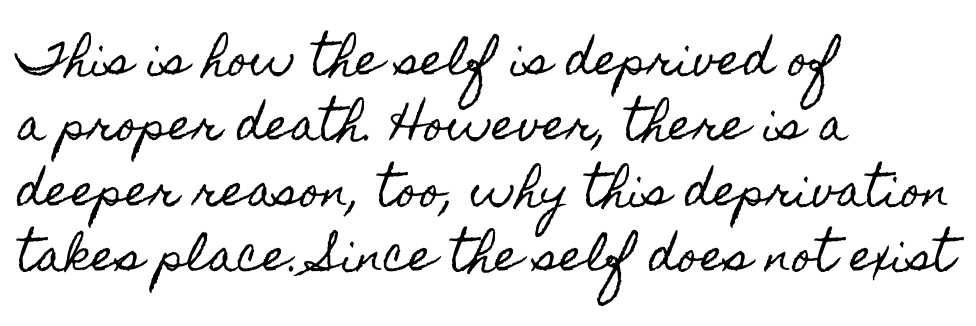
Q: Is the text italic (slanted)? A: Yes.
Q: Is the text underlined? A: No.
Q: How is the paragraph aligned? A: Left-aligned.
Q: Is the spacing between letters normal or unusually wide? A: Normal.
Q: Is the spacing between lines tight, normal or loose? A: Normal.
Q: Width (condensed, normal, or wide)? A: Condensed.
Q: x-height? A: Small.
Q: Monospaced? A: No.
